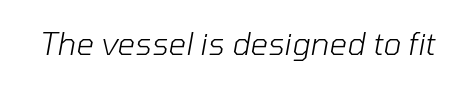
Varying glyph widths throughout — classic text-font behaviour. The letters sit at their default tracking, neither squeezed nor spread. Underline: absent. Vertical stems look standard width or narrower in stroke. If you drew a line through each stem, it would be angled.
